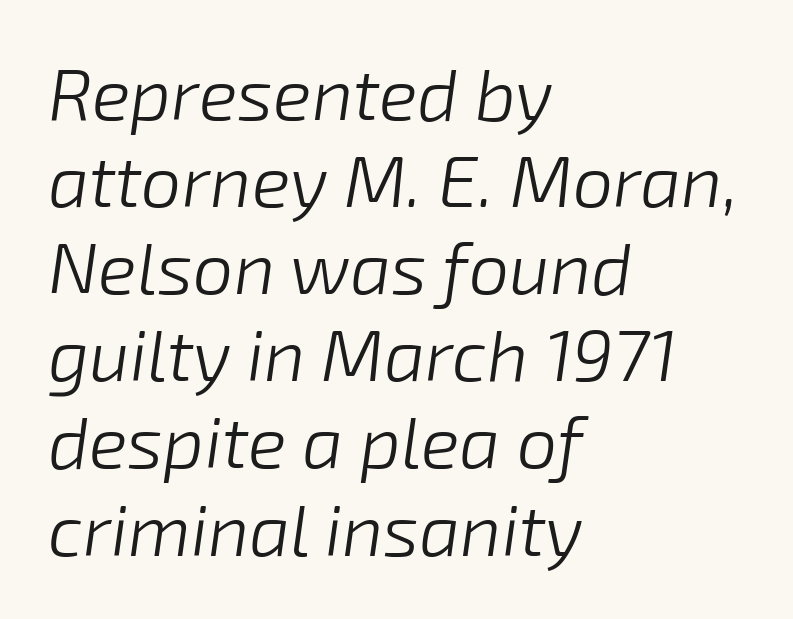
Q: Is the text bold? A: No.
Q: Is the text italic (slanted)? A: Yes, it leans right by about 8 degrees.
Q: Is the text underlined? A: No.
Q: How is the paragraph aligned? A: Left-aligned.
Q: Is the spacing between letters normal or unusually wide? A: Normal.
Q: Width (condensed, normal, or wide)? A: Normal.
Q: Stroke contrast? A: Low.
Q: x-height? A: Medium.
Q: Monospaced? A: No.
